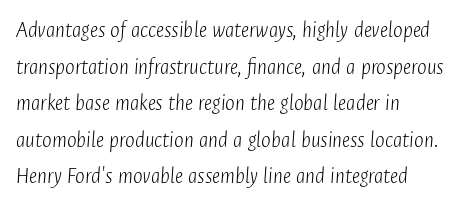
{"italic": "yes", "lean": "right", "slant_degrees": 4, "bold": "no", "underline": "no", "align": "left", "line_spacing": "normal", "line_spacing_ratio": 1.59, "letter_spacing": "normal", "letter_spacing_em": 0.0, "glyph_px": 23}
